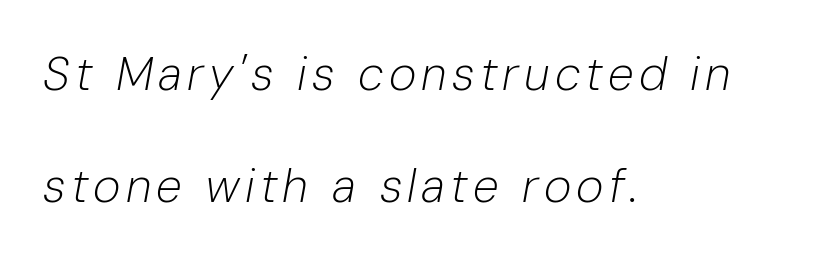
The image shows 47 px light type, italic (leaning right); set left-aligned, loose line spacing (2.38x), not underlined; low stroke contrast and a medium x-height.
